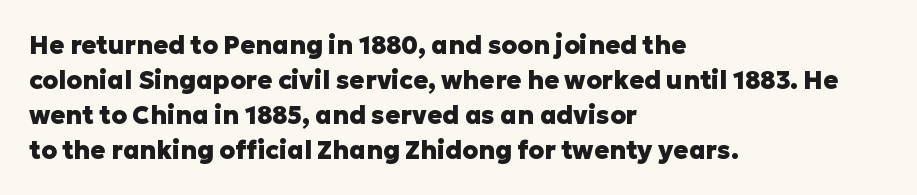
The image shows 25 px bold type, upright; set left-aligned, normal line spacing (1.4x), normal letter spacing, not underlined.
